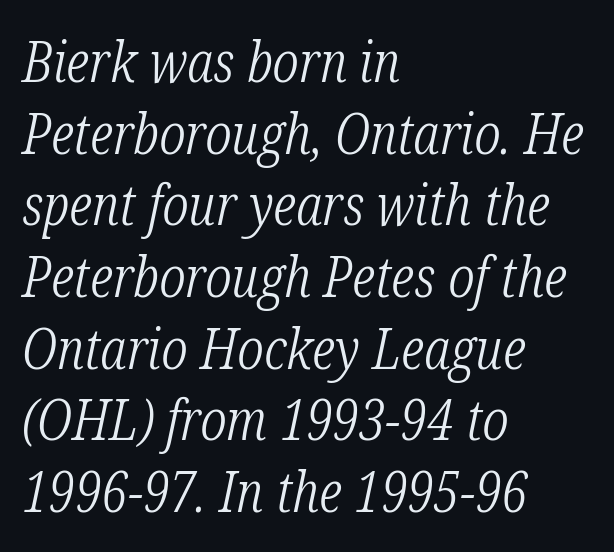
Is the letter spacing exaggerated? No — it looks like the ordinary default. Quick note: underline off. The rendering applies a slant to the glyphs. This rendering employs a face with finishing strokes, i.e., a serif. The designer left line spacing at the default. A light-to-regular cut is what we see here.
